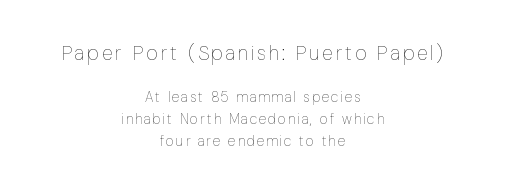
{"italic": "no", "bold": "no", "underline": "no", "align": "center", "line_spacing": "normal", "line_spacing_ratio": 1.58, "larger_block": "first", "size_ratio": 1.43, "glyph_px": 20}
